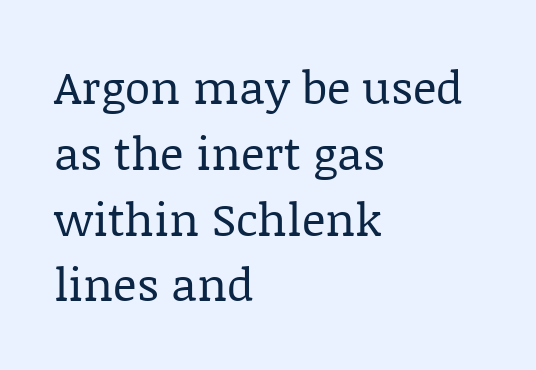
Q: Is the text bold? A: No.
Q: Is the text italic (slanted)? A: No, it is upright.
Q: Is the typeface a serif or a sans-serif typeface? A: Serif.
Q: Is the text underlined? A: No.
Q: How is the paragraph aligned? A: Left-aligned.
Q: Is the spacing between letters normal or unusually wide? A: Normal.
Q: Is the spacing between lines tight, normal or loose? A: Normal.
Q: Width (condensed, normal, or wide)? A: Normal.
Q: Stroke contrast? A: Low.
Q: x-height? A: Large.
Q: Monospaced? A: No.
